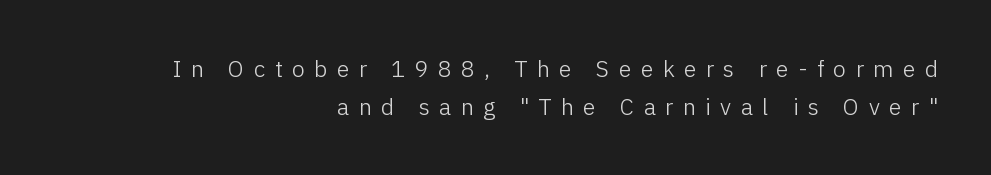
Q: Is the text bold? A: No.
Q: Is the text italic (slanted)? A: No, it is upright.
Q: Is the text underlined? A: No.
Q: How is the paragraph aligned? A: Right-aligned.
Q: Is the spacing between letters normal or unusually wide? A: Unusually wide.
Q: Is the spacing between lines tight, normal or loose? A: Normal.
